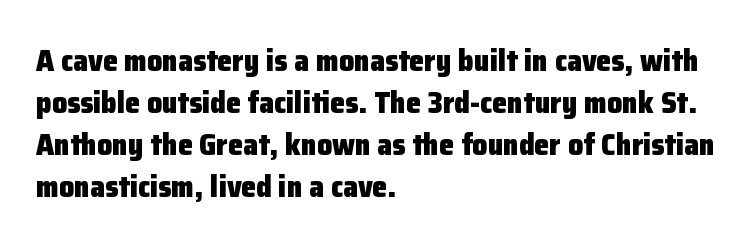
Q: Is the text bold? A: Yes.
Q: Is the text italic (slanted)? A: No, it is upright.
Q: Is the typeface a serif or a sans-serif typeface? A: Sans-serif.
Q: Is the text underlined? A: No.
Q: How is the paragraph aligned? A: Left-aligned.
Q: Is the spacing between letters normal or unusually wide? A: Normal.
Q: Is the spacing between lines tight, normal or loose? A: Normal.
Q: Width (condensed, normal, or wide)? A: Normal.
Q: Stroke contrast? A: Low.
Q: x-height? A: Medium.
Q: Monospaced? A: No.
